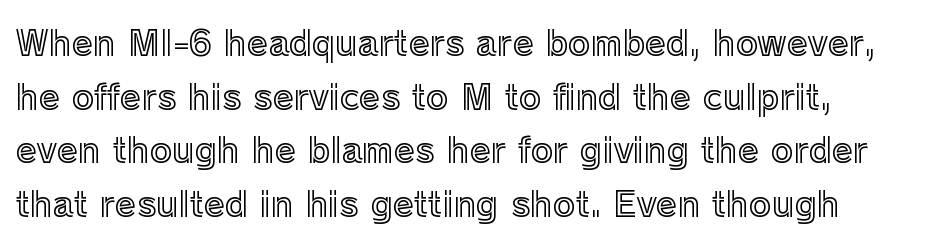
The image shows 34 px text type, upright; set left-aligned, normal line spacing (1.58x), normal letter spacing, not underlined; a medium x-height.
